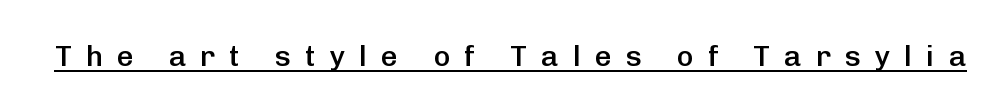
{"serif": "no", "italic": "no", "bold": "semi", "weight": "semibold", "width": "normal", "stroke_contrast": "low", "x_height": "medium", "monospaced": "no", "underline": "yes", "letter_spacing": "wide", "letter_spacing_em": 0.49, "glyph_px": 29}
